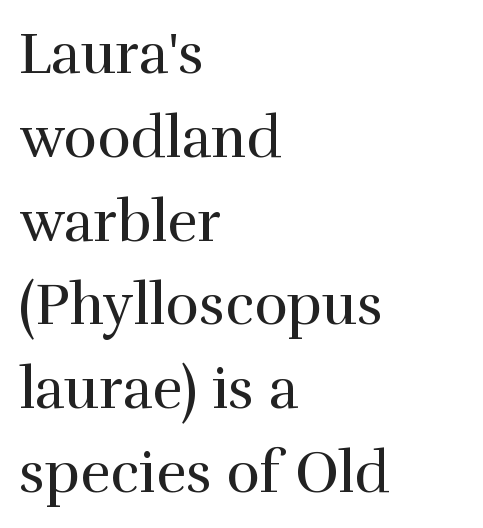
Horizontally, the lines are justified to the leading edge only. Heaviness? Minimal to ordinary, like unemphasized prose. Is this a fixed-width face? No — the glyphs have proportional, varying widths. Notice how the stems are strictly vertical — no italics here. The space beneath each line is pristine and unruled. Regarding serifs, this sample has them.
